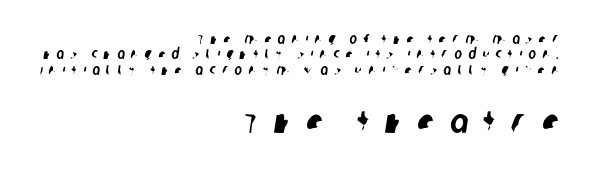
{"serif": "no", "width": "condensed", "stroke_contrast": "low", "x_height": "large", "monospaced": "no", "underline": "no", "align": "right", "line_spacing": "tight", "line_spacing_ratio": 1.1, "letter_spacing": "wide", "letter_spacing_em": 0.46, "larger_block": "second", "size_ratio": 2.43, "glyph_px": 34}
